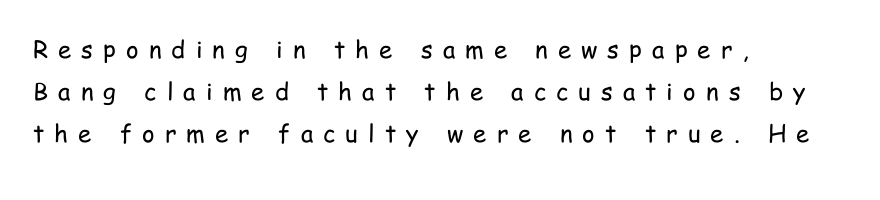
{"italic": "no", "bold": "no", "underline": "no", "align": "left", "line_spacing_ratio": 1.75, "letter_spacing": "wide", "letter_spacing_em": 0.42, "glyph_px": 24}
